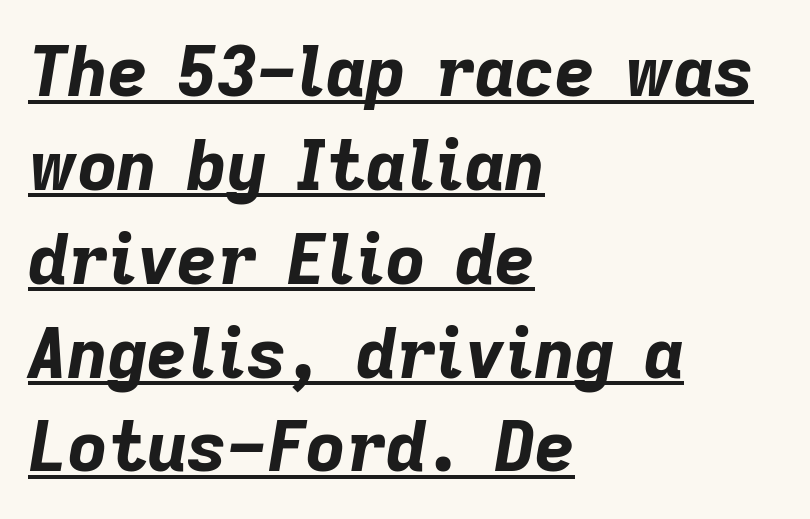
You could not count columns in this text — the font is proportionally spaced. Check the space under the baseline: a stroke is drawn there. Compared with ordinary roman type, these characters are visibly tilted. How heavy is the stroke? Heavy — this is a bold.
